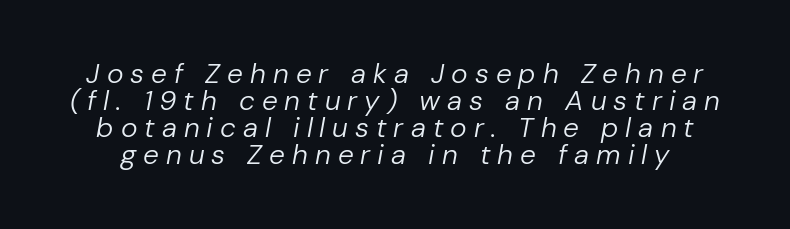
The image shows 28 px regular-weight type, italic (leaning right); set tight line spacing (0.97x), unusually wide letter spacing (+0.25 em), not underlined; low stroke contrast and a medium x-height.
